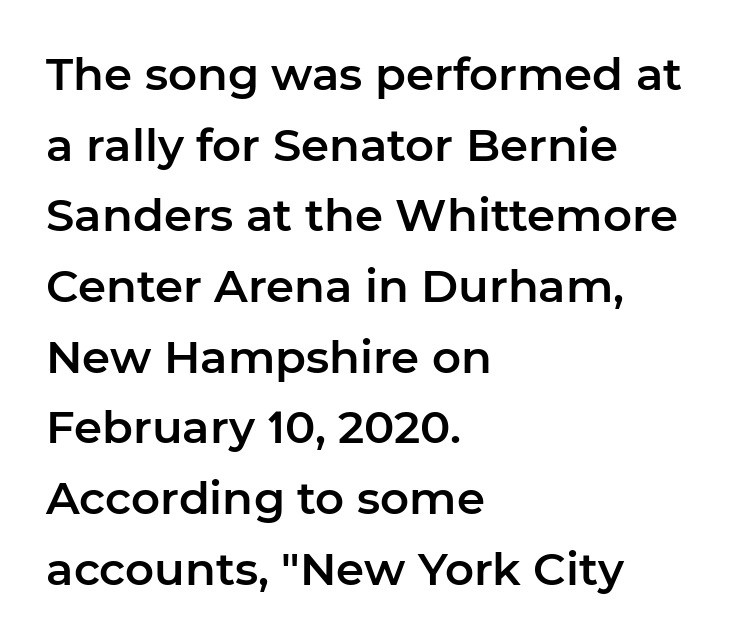
{"serif": "no", "italic": "no", "width": "normal", "stroke_contrast": "low", "x_height": "medium", "monospaced": "no", "underline": "no", "align": "left", "line_spacing": "normal", "line_spacing_ratio": 1.57, "letter_spacing": "normal", "letter_spacing_em": 0.0, "glyph_px": 45}
